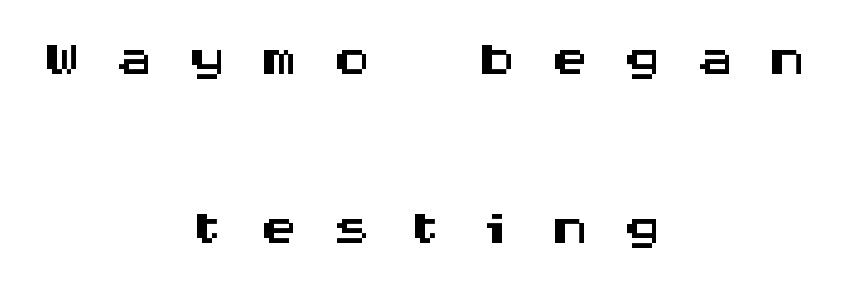
{"serif": "no", "italic": "no", "width": "wide", "stroke_contrast": "medium", "x_height": "large", "monospaced": "yes", "underline": "no", "align": "center", "line_spacing": "loose", "line_spacing_ratio": 2.17, "letter_spacing": "wide", "letter_spacing_em": 0.43, "glyph_px": 78}
